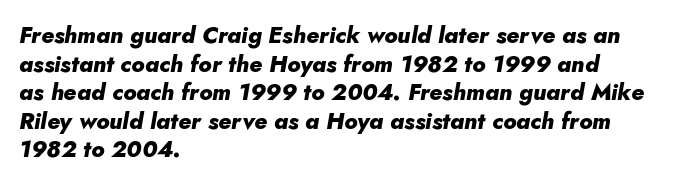
Q: Is the text bold? A: Yes.
Q: Is the text italic (slanted)? A: Yes, it leans right by about 10 degrees.
Q: Is the text underlined? A: No.
Q: How is the paragraph aligned? A: Left-aligned.
Q: Is the spacing between letters normal or unusually wide? A: Normal.
